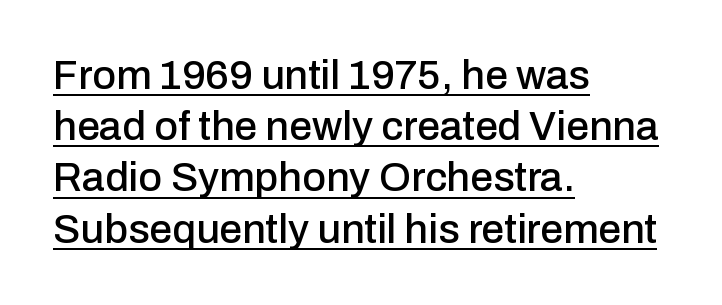
The image shows 41 px sans-serif type, upright; set left-aligned, normal line spacing (1.25x), normal letter spacing, underlined; low stroke contrast and a medium x-height.
